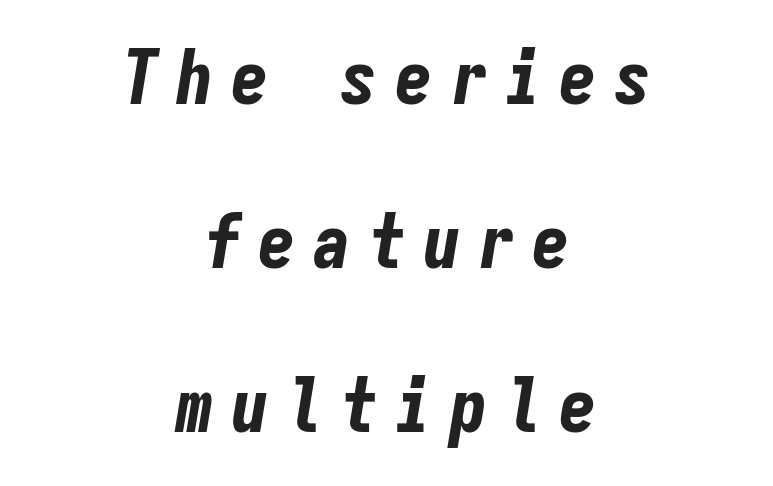
Q: Is the text bold? A: Yes.
Q: Is the text italic (slanted)? A: Yes, it leans right by about 9 degrees.
Q: Is the text underlined? A: No.
Q: How is the paragraph aligned? A: Centered.
Q: Is the spacing between letters normal or unusually wide? A: Unusually wide.
Q: Is the spacing between lines tight, normal or loose? A: Loose.
Q: Width (condensed, normal, or wide)? A: Condensed.
Q: Stroke contrast? A: Low.
Q: x-height? A: Medium.
Q: Monospaced? A: Yes.
